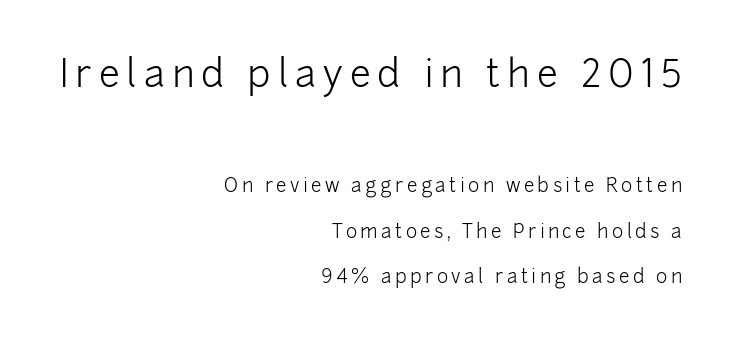
Q: Is the text bold? A: No.
Q: Is the text italic (slanted)? A: No, it is upright.
Q: Is the typeface a serif or a sans-serif typeface? A: Sans-serif.
Q: Is the text underlined? A: No.
Q: How is the paragraph aligned? A: Right-aligned.
Q: Is the spacing between lines tight, normal or loose? A: Loose.
Q: Which block of text is set in a larger size, the first (top) or the second (bottom)? A: The first (top) one.
Q: Width (condensed, normal, or wide)? A: Normal.
Q: Stroke contrast? A: Low.
Q: x-height? A: Medium.
Q: Monospaced? A: No.
